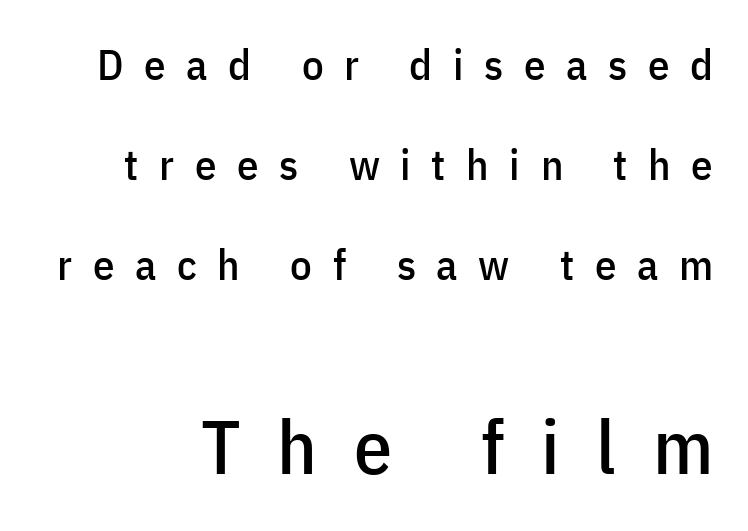
Check where the strokes stop: nothing finishes them off — pure sans. This block would shrink considerably if given ordinary leading; it's expanded now. Look at the tracking — it's clearly loosened, letters drifting apart. Posture: upright roman.
